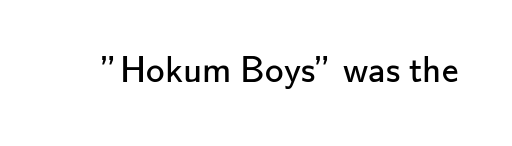
The image shows 37 px regular-weight sans-serif type, upright; set normal letter spacing, not underlined; low stroke contrast and a small x-height.
